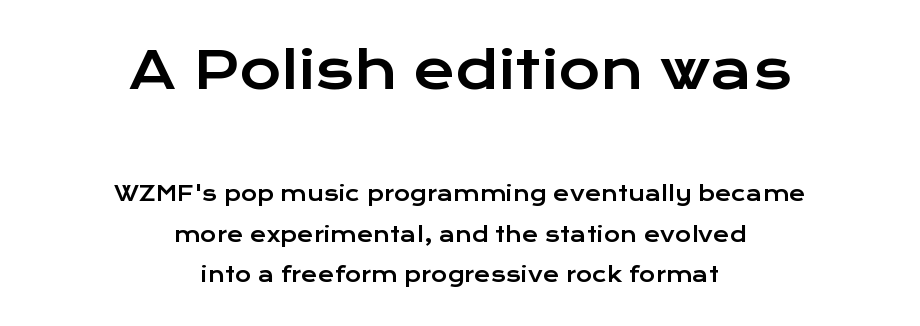
{"serif": "no", "italic": "no", "width": "wide", "stroke_contrast": "low", "x_height": "medium", "monospaced": "no", "underline": "no", "align": "center", "line_spacing": "loose", "line_spacing_ratio": 2.01, "letter_spacing": "normal", "letter_spacing_em": 0.0, "larger_block": "first", "size_ratio": 2.55, "glyph_px": 51}
